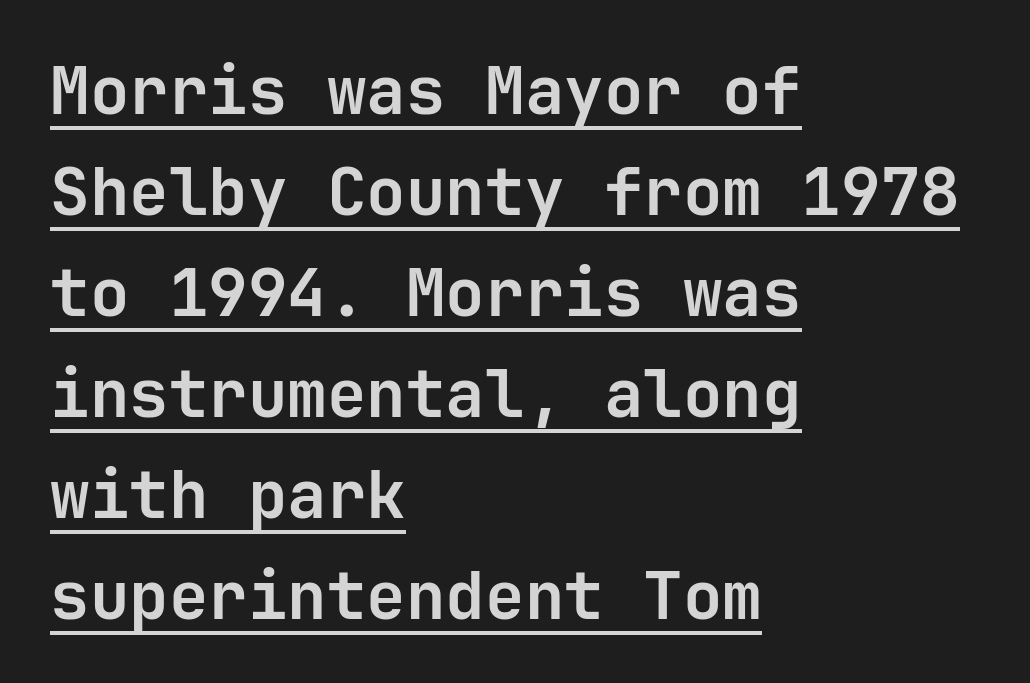
Q: Is the text bold? A: Yes.
Q: Is the text italic (slanted)? A: No, it is upright.
Q: Is the typeface a serif or a sans-serif typeface? A: Sans-serif.
Q: Is the text underlined? A: Yes.
Q: How is the paragraph aligned? A: Left-aligned.
Q: Is the spacing between letters normal or unusually wide? A: Normal.
Q: Is the spacing between lines tight, normal or loose? A: Normal.
Q: Width (condensed, normal, or wide)? A: Normal.
Q: Stroke contrast? A: Low.
Q: x-height? A: Medium.
